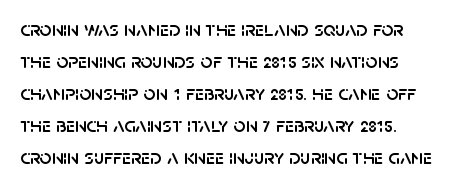
Spacing between characters is what you'd get straight out of the box. This sample is left-justified, so line endings fall wherever the words run out. Has an underline been added? It has not. Evenly set lines give the paragraph a standard silhouette. You can tell it's not italic because the verticals are truly vertical.
